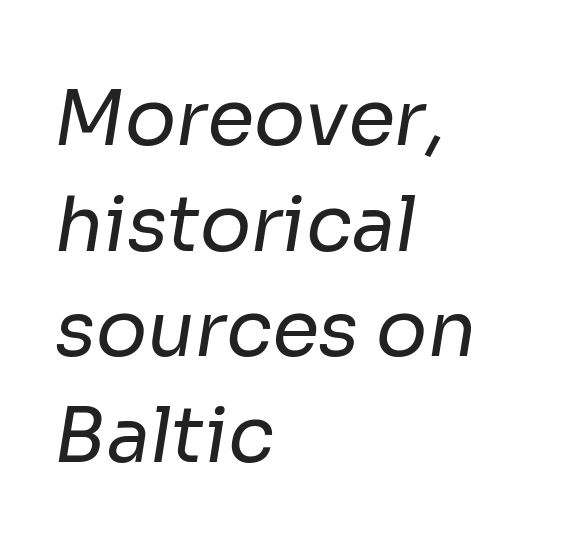
{"serif": "no", "bold": "no", "weight": "regular", "width": "normal", "stroke_contrast": "low", "x_height": "medium", "monospaced": "no", "underline": "no", "align": "left", "line_spacing": "normal", "line_spacing_ratio": 1.39, "letter_spacing": "normal", "letter_spacing_em": 0.0, "glyph_px": 76}
